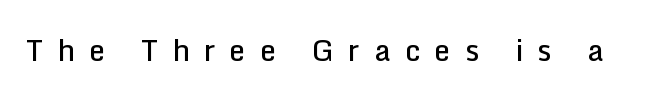
The image shows 29 px semibold sans-serif type, upright; set unusually wide letter spacing (+0.49 em), not underlined; low stroke contrast and a medium x-height.
